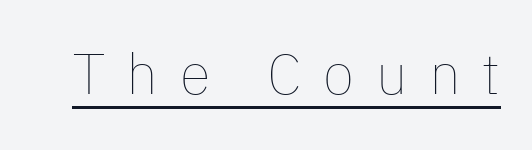
The image shows 57 px thin type, upright; set unusually wide letter spacing (+0.38 em), underlined; low stroke contrast and a medium x-height.
